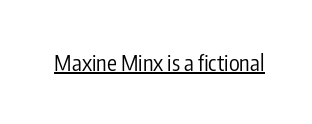
{"italic": "no", "bold": "no", "underline": "yes", "letter_spacing": "normal", "letter_spacing_em": 0.0, "glyph_px": 22}
